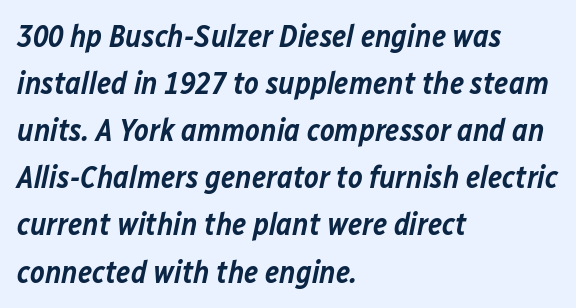
The text block is weighted toward the left margin, trailing off unevenly rightward. This is the in-between weight designers call semibold or demi. Think of a printed novel: that variable character pitch is what you see here. Standard letterfit; no display-style spreading of the glyphs.
